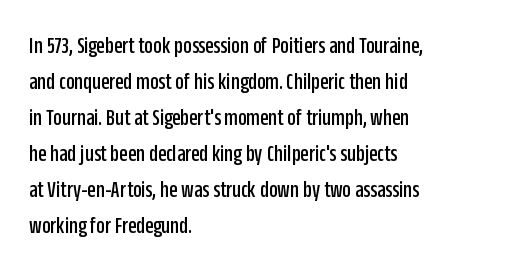
Q: Is the text italic (slanted)? A: No, it is upright.
Q: Is the text underlined? A: No.
Q: How is the paragraph aligned? A: Left-aligned.
Q: Is the spacing between letters normal or unusually wide? A: Normal.
Q: Is the spacing between lines tight, normal or loose? A: Normal.
